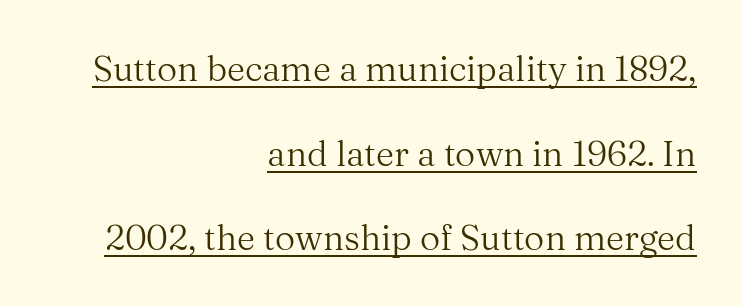
{"serif": "yes", "italic": "no", "bold": "no", "weight": "regular", "width": "normal", "stroke_contrast": "medium", "x_height": "medium", "monospaced": "no", "underline": "yes", "align": "right", "line_spacing": "loose", "line_spacing_ratio": 2.42, "letter_spacing": "normal", "letter_spacing_em": 0.0, "glyph_px": 35}
